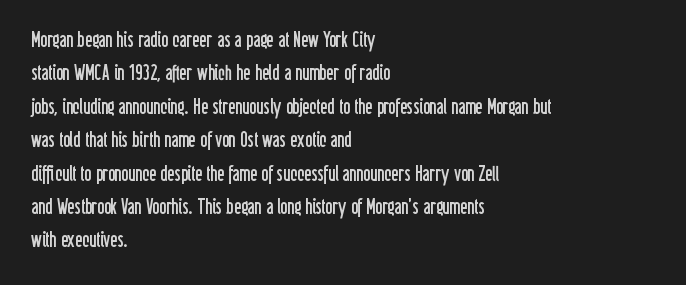
How would I describe the line gaps? Plain and ordinary. Weight: in the light-to-regular range. The type is set solid horizontally, with unmodified tracking. The lines are quadded left.
